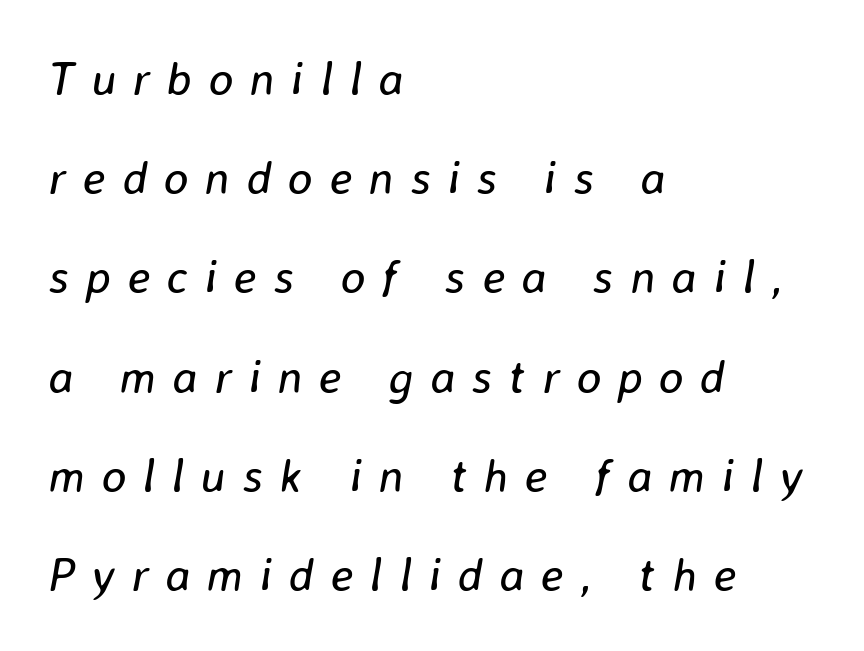
{"italic": "yes", "lean": "right", "slant_degrees": 8, "bold": "no", "weight": "regular", "width": "normal", "stroke_contrast": "low", "x_height": "medium", "monospaced": "no", "underline": "no", "align": "left", "line_spacing": "loose", "line_spacing_ratio": 2.11, "letter_spacing": "wide", "letter_spacing_em": 0.35, "glyph_px": 47}
